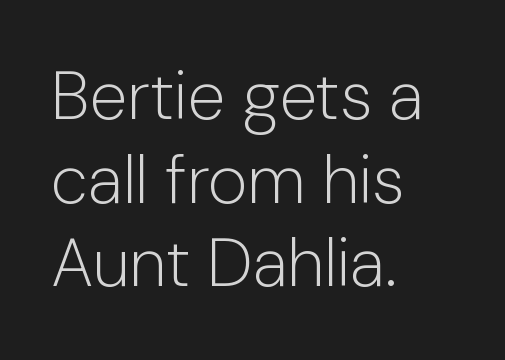
Q: Is the text bold? A: No.
Q: Is the text italic (slanted)? A: No, it is upright.
Q: Is the typeface a serif or a sans-serif typeface? A: Sans-serif.
Q: Is the text underlined? A: No.
Q: How is the paragraph aligned? A: Left-aligned.
Q: Is the spacing between letters normal or unusually wide? A: Normal.
Q: Width (condensed, normal, or wide)? A: Normal.
Q: Stroke contrast? A: Low.
Q: x-height? A: Medium.
Q: Monospaced? A: No.
